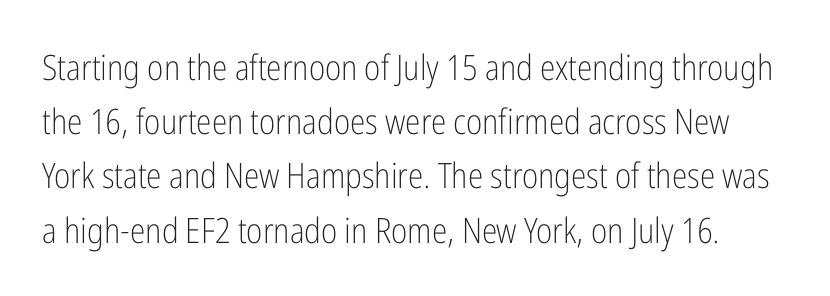
The image shows 35 px light, condensed sans-serif type, upright; set normal line spacing (1.55x), normal letter spacing, not underlined; low stroke contrast and a medium x-height.
